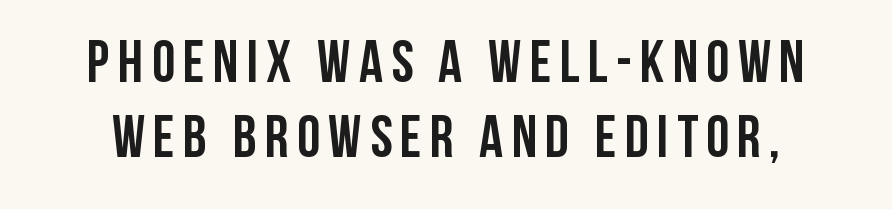
The image shows 59 px semibold, condensed sans-serif type, upright; set normal line spacing (1.27x), not underlined; low stroke contrast and a large x-height.
